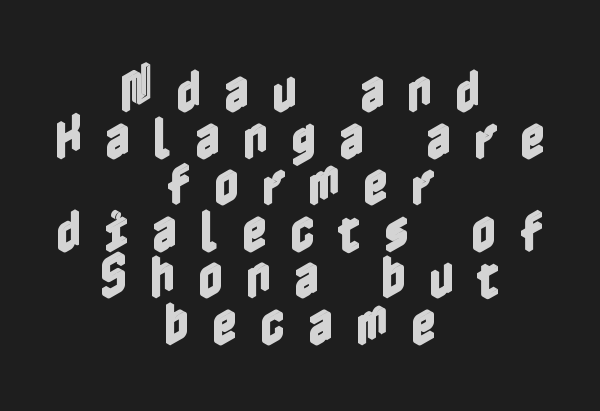
{"italic": "no", "width": "condensed", "x_height": "medium", "underline": "no", "align": "center", "line_spacing": "tight", "line_spacing_ratio": 0.97, "letter_spacing": "wide", "letter_spacing_em": 0.48, "glyph_px": 48}
